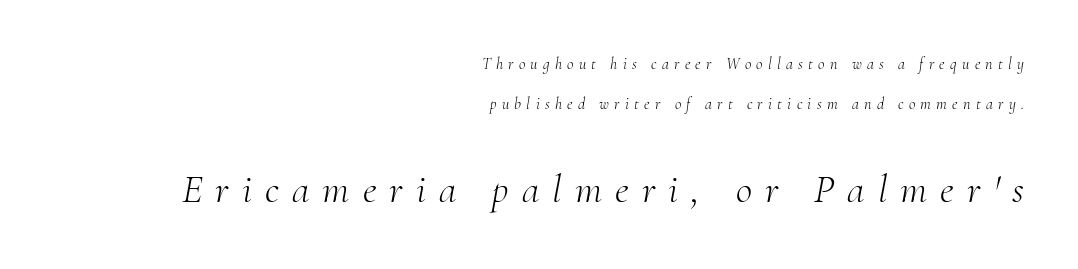
The font's italic variant was chosen for this text. Note the varied advance widths — an 'i' is clearly narrower than an 'm'. Bare-footed words on every line. No chunkiness to these letters — they're not bold. Does extra space separate the letters? Yes, quite a lot of it. The lines in this sample share a right terminus and differ only in where they begin.
